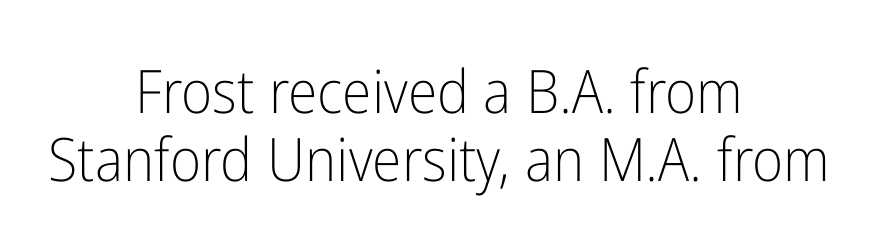
Glance below the letters and you will spot only blank space. The typography opts for an upright posture over an oblique one. Note the varied advance widths — an 'i' is clearly narrower than an 'm'. Weight class: somewhere from thin through regular.
